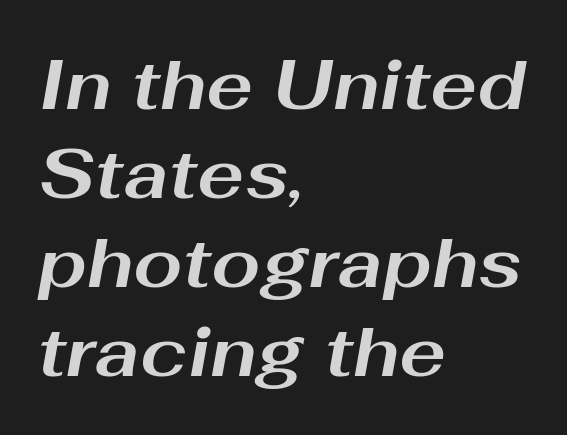
{"italic": "yes", "lean": "right", "slant_degrees": 10, "bold": "yes", "weight": "bold", "width": "wide", "stroke_contrast": "medium", "x_height": "medium", "monospaced": "no", "underline": "no", "align": "left", "line_spacing": "normal", "line_spacing_ratio": 1.27, "letter_spacing": "normal", "letter_spacing_em": 0.0, "glyph_px": 70}
